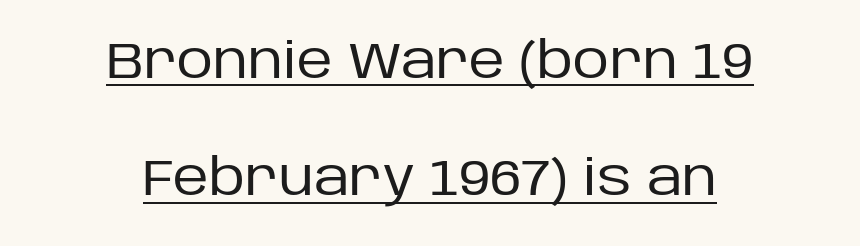
{"serif": "no", "italic": "no", "bold": "no", "weight": "regular", "width": "normal", "stroke_contrast": "low", "x_height": "large", "monospaced": "no", "underline": "yes", "align": "center", "line_spacing": "loose", "line_spacing_ratio": 2.35, "letter_spacing": "normal", "letter_spacing_em": 0.0, "glyph_px": 50}
